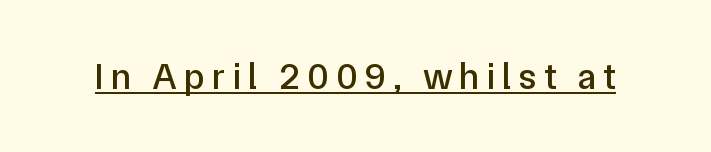
The image shows 37 px sans-serif type, upright; set underlined; low stroke contrast and a medium x-height.
